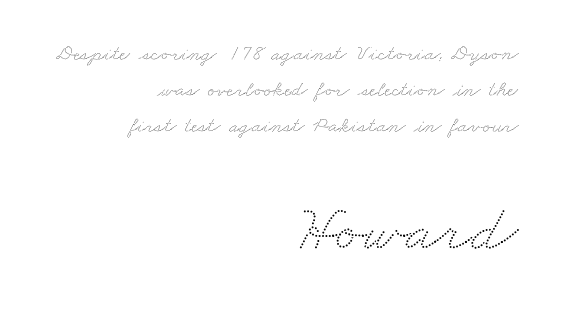
{"width": "wide", "stroke_contrast": "low", "x_height": "small", "monospaced": "no", "underline": "no", "align": "right", "line_spacing": "normal", "line_spacing_ratio": 1.63, "letter_spacing": "normal", "letter_spacing_em": 0.0, "larger_block": "second", "size_ratio": 3.0, "glyph_px": 66}
